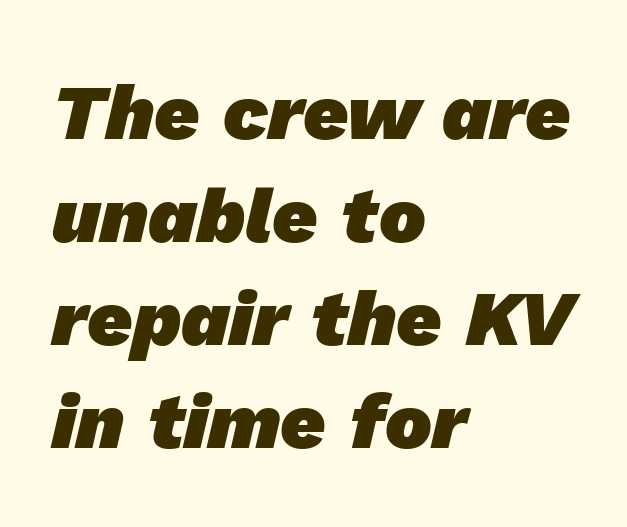
The image shows 78 px heavy sans-serif type; set left-aligned, normal line spacing (1.32x), normal letter spacing, not underlined; low stroke contrast and a medium x-height.
